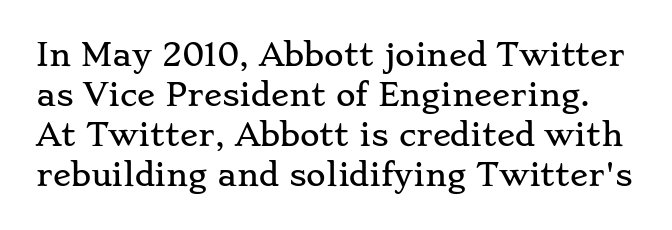
The passage shown is not underscored anywhere. The rendering uses a moderate line-height, typical for paragraphs. A typesetter would call this proportional, since set widths differ per character. The typography opts for an upright posture over an oblique one. Standard letterfit; no display-style spreading of the glyphs. This rendering employs a face with finishing strokes, i.e., a serif.
